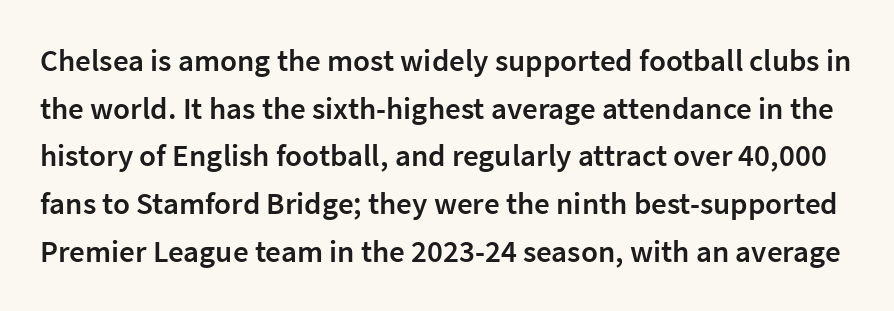
Q: Is the text bold? A: Semi-bold.
Q: Is the text italic (slanted)? A: No, it is upright.
Q: Is the typeface a serif or a sans-serif typeface? A: Sans-serif.
Q: Is the text underlined? A: No.
Q: Is the spacing between letters normal or unusually wide? A: Normal.
Q: Is the spacing between lines tight, normal or loose? A: Normal.
Q: Width (condensed, normal, or wide)? A: Normal.
Q: Stroke contrast? A: Low.
Q: x-height? A: Medium.
Q: Monospaced? A: No.
